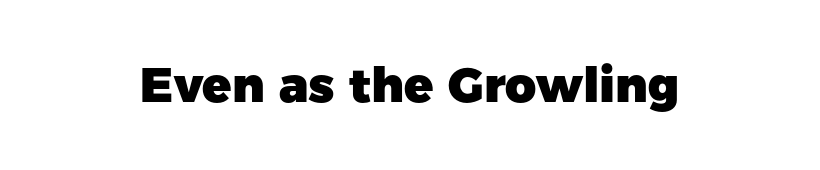
Notice how thick the strokes are: this is what a full bold looks like. The letters stand straight up with perfectly vertical stems. These lines are rendered in a variable-pitch font. Nobody drew a line under any word here. Nothing sits at the stroke ends, so this counts as sans-serif.
